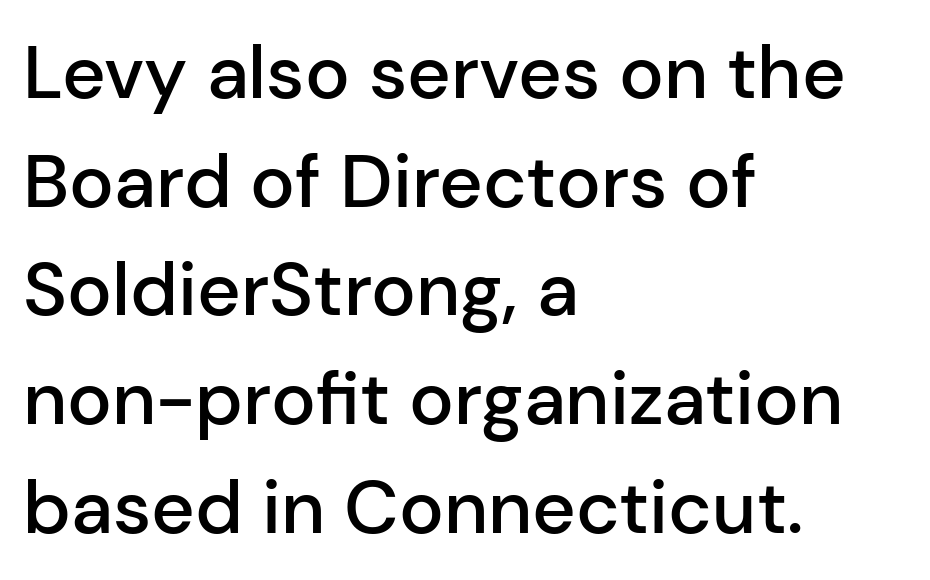
The image shows 75 px semibold sans-serif type, upright; set left-aligned, normal line spacing (1.45x), normal letter spacing, not underlined; low stroke contrast and a medium x-height.
